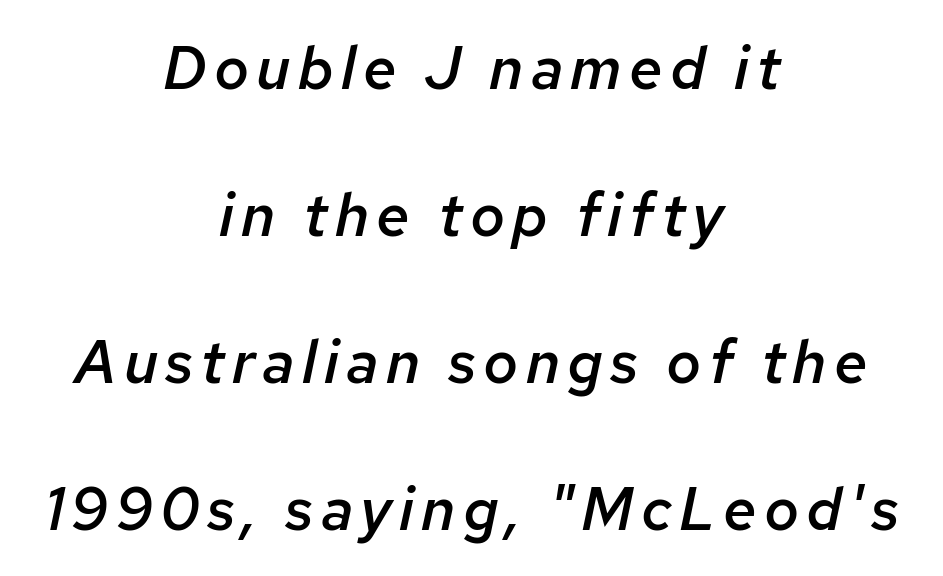
Q: Is the text bold? A: Semi-bold.
Q: Is the text italic (slanted)? A: Yes, it leans right by about 12 degrees.
Q: Is the text underlined? A: No.
Q: How is the paragraph aligned? A: Centered.
Q: Is the spacing between lines tight, normal or loose? A: Loose.
Q: Width (condensed, normal, or wide)? A: Normal.
Q: Stroke contrast? A: Low.
Q: x-height? A: Medium.
Q: Monospaced? A: No.
